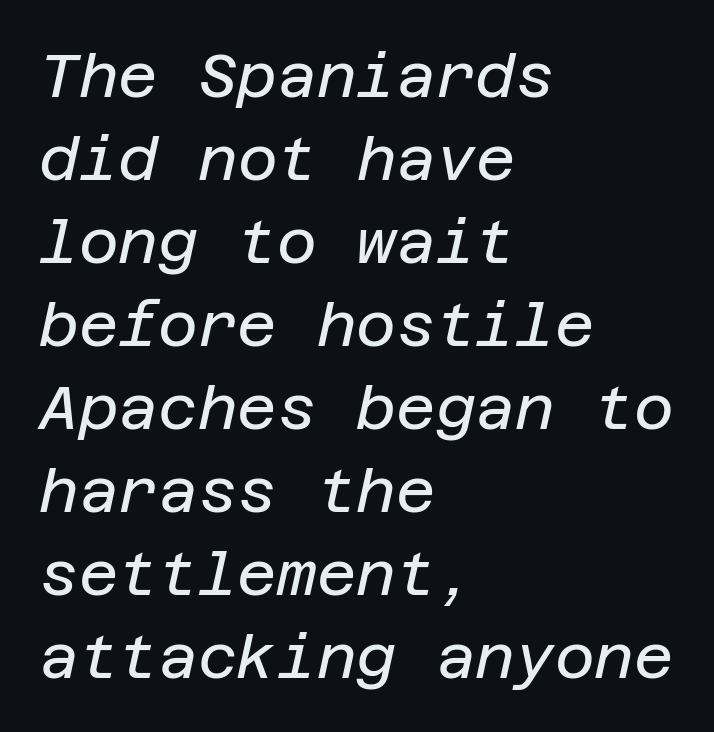
The letterforms sit shoulder to shoulder at normal distance. Normally led — the rows are evenly, conventionally spaced. In terms of posture, this sample is oblique. In CSS terms this would be text-align: left.
